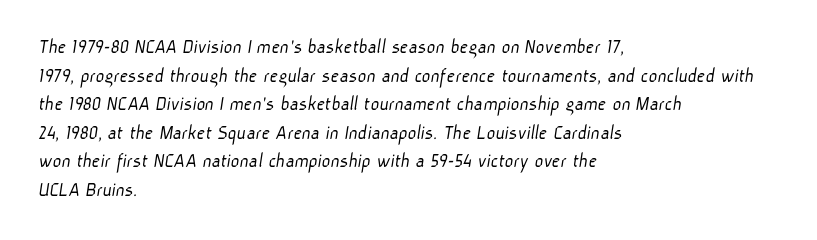
{"bold": "no", "underline": "no", "align": "left", "line_spacing": "normal", "line_spacing_ratio": 1.36, "letter_spacing": "normal", "letter_spacing_em": 0.0, "glyph_px": 21}
